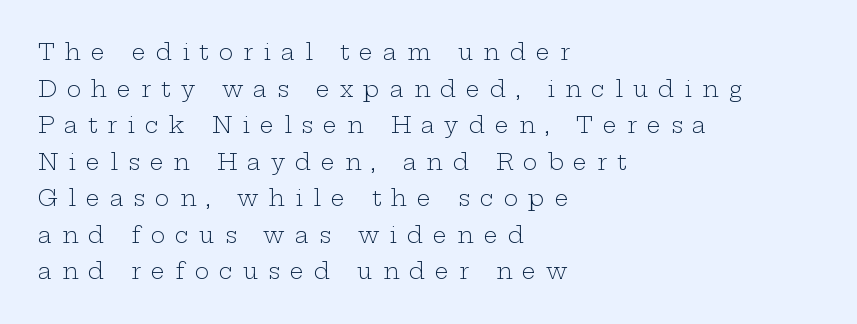
The image shows 22 px text type, upright; set left-aligned, normal line spacing (1.66x), unusually wide letter spacing (+0.46 em), not underlined.
